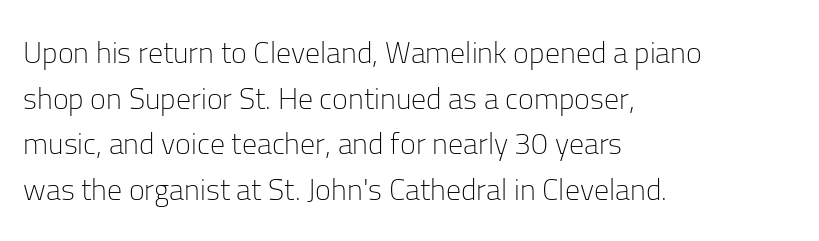
How are the letters spaced? Ordinarily, with no added tracking. Decoration check: the copy has no underline. In terms of leading, this rendering sits right in the middle. The weight would be labelled regular, book, light, or lighter still. The font family rendered here belongs to the sans-serif group. It's the straight-up-and-down kind of type.
